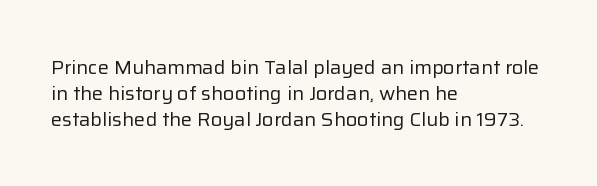
{"italic": "no", "bold": "no", "underline": "no", "align": "left", "line_spacing": "normal", "line_spacing_ratio": 1.29, "letter_spacing": "normal", "letter_spacing_em": 0.0, "glyph_px": 20}
